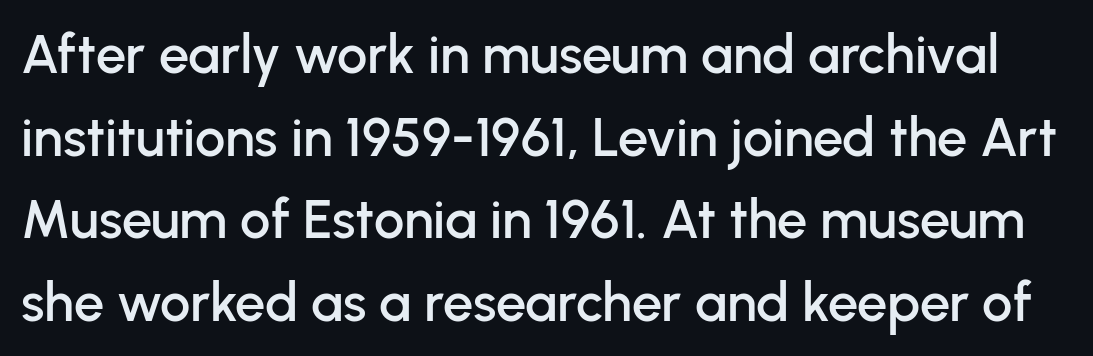
{"serif": "no", "italic": "no", "width": "normal", "stroke_contrast": "low", "x_height": "medium", "monospaced": "no", "underline": "no", "line_spacing": "normal", "line_spacing_ratio": 1.53, "letter_spacing": "normal", "letter_spacing_em": 0.0, "glyph_px": 54}
